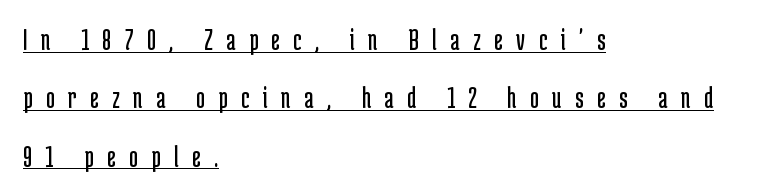
Decoration check: the copy is underlined. Look at the tracking — it's clearly loosened, letters drifting apart. Italic? Not at all — the glyphs are vertical. Heft: none added — not bold. Character widths vary here, with narrow letters taking less room than wide ones.
